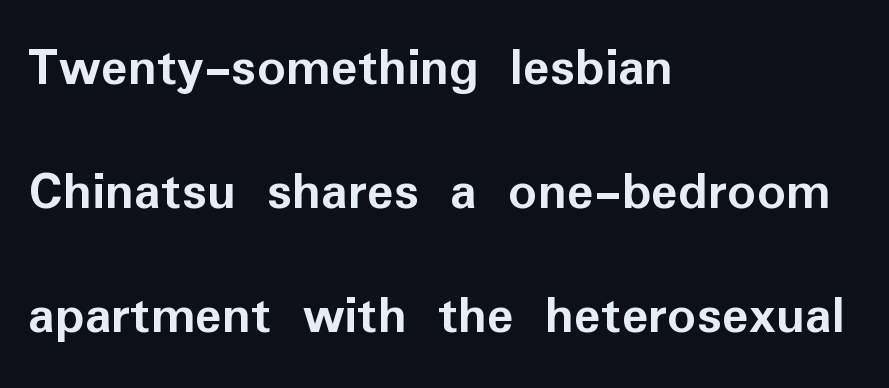
Q: Is the text bold? A: Yes.
Q: Is the text italic (slanted)? A: No, it is upright.
Q: Is the typeface a serif or a sans-serif typeface? A: Sans-serif.
Q: Is the text underlined? A: No.
Q: How is the paragraph aligned? A: Left-aligned.
Q: Is the spacing between letters normal or unusually wide? A: Normal.
Q: Is the spacing between lines tight, normal or loose? A: Loose.
Q: Width (condensed, normal, or wide)? A: Normal.
Q: Stroke contrast? A: Low.
Q: x-height? A: Medium.
Q: Monospaced? A: No.
